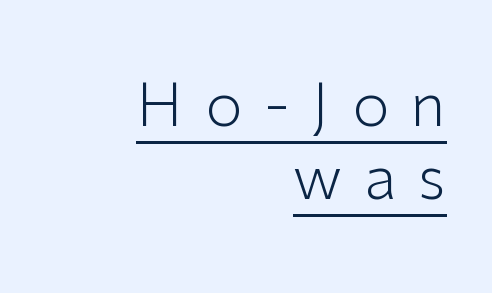
Q: Is the text bold? A: No.
Q: Is the text italic (slanted)? A: No, it is upright.
Q: Is the typeface a serif or a sans-serif typeface? A: Sans-serif.
Q: Is the text underlined? A: Yes.
Q: How is the paragraph aligned? A: Right-aligned.
Q: Is the spacing between letters normal or unusually wide? A: Unusually wide.
Q: Width (condensed, normal, or wide)? A: Normal.
Q: Stroke contrast? A: Low.
Q: x-height? A: Medium.
Q: Monospaced? A: No.
